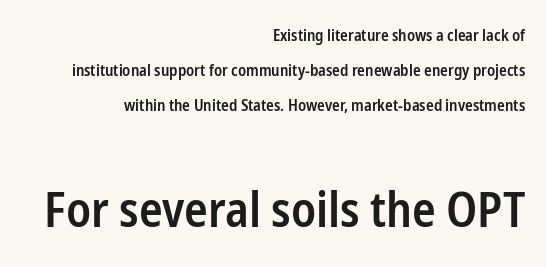
The image shows 49 px semibold, condensed sans-serif type, upright; set right-aligned, loose line spacing (2.19x), normal letter spacing, not underlined; the second (bottom) block is 3.06x larger; low stroke contrast and a medium x-height.
